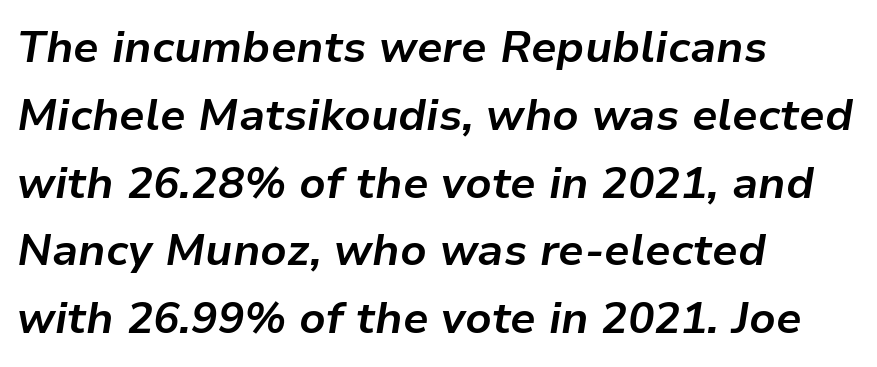
The image shows 44 px bold type, italic (leaning right); set left-aligned, normal line spacing (1.54x), normal letter spacing, not underlined; low stroke contrast and a medium x-height.
